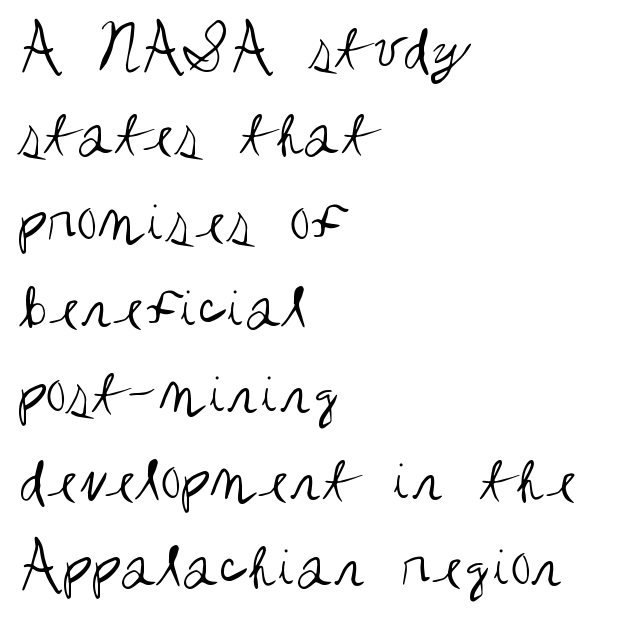
{"serif": "no", "bold": "no", "weight": "regular", "width": "condensed", "stroke_contrast": "medium", "x_height": "large", "monospaced": "no", "underline": "no", "align": "left", "line_spacing": "normal", "line_spacing_ratio": 1.27, "letter_spacing": "normal", "letter_spacing_em": 0.0, "glyph_px": 68}
